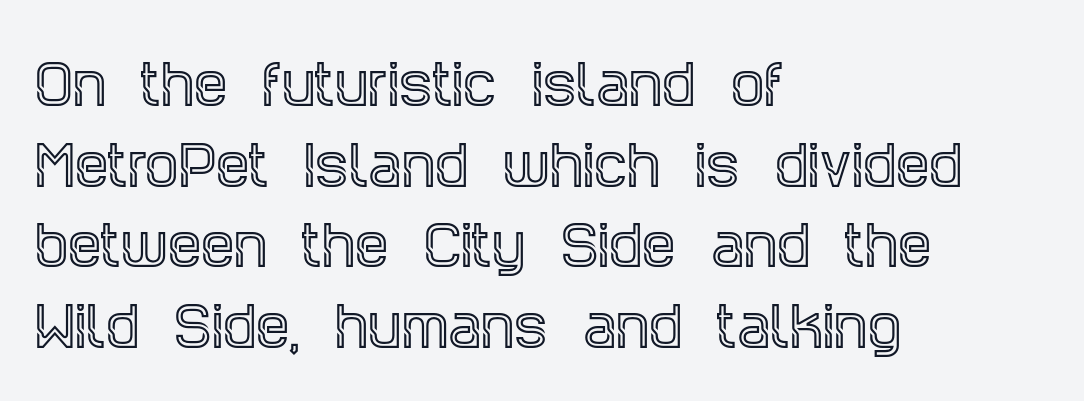
The image shows 53 px condensed serif type, upright; set left-aligned, normal line spacing (1.52x), normal letter spacing, not underlined; a large x-height.
